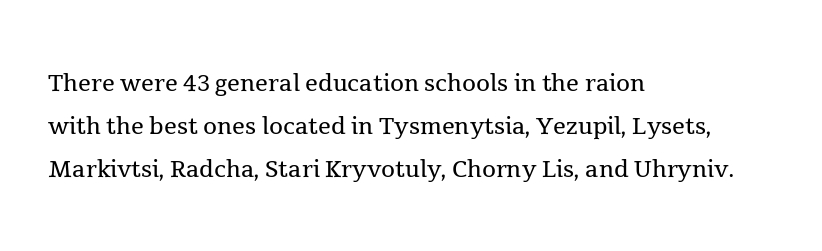
The image shows 32 px regular-weight serif type, upright; set left-aligned, normal line spacing (1.34x), normal letter spacing, not underlined; a medium x-height.
